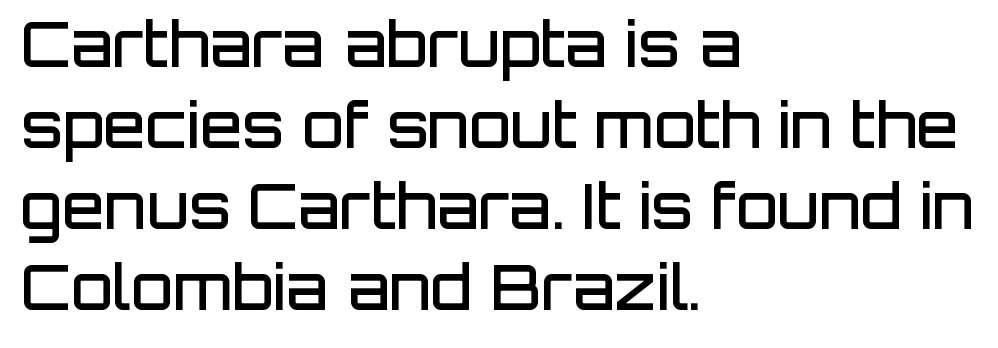
Q: Is the text bold? A: Semi-bold.
Q: Is the text italic (slanted)? A: No, it is upright.
Q: Is the typeface a serif or a sans-serif typeface? A: Sans-serif.
Q: Is the text underlined? A: No.
Q: How is the paragraph aligned? A: Left-aligned.
Q: Is the spacing between letters normal or unusually wide? A: Normal.
Q: Is the spacing between lines tight, normal or loose? A: Normal.
Q: Width (condensed, normal, or wide)? A: Normal.
Q: Stroke contrast? A: Low.
Q: x-height? A: Large.
Q: Monospaced? A: No.
